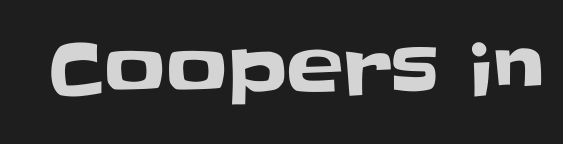
The image shows 76 px sans-serif type, upright; set normal letter spacing, not underlined; low stroke contrast and a large x-height.
